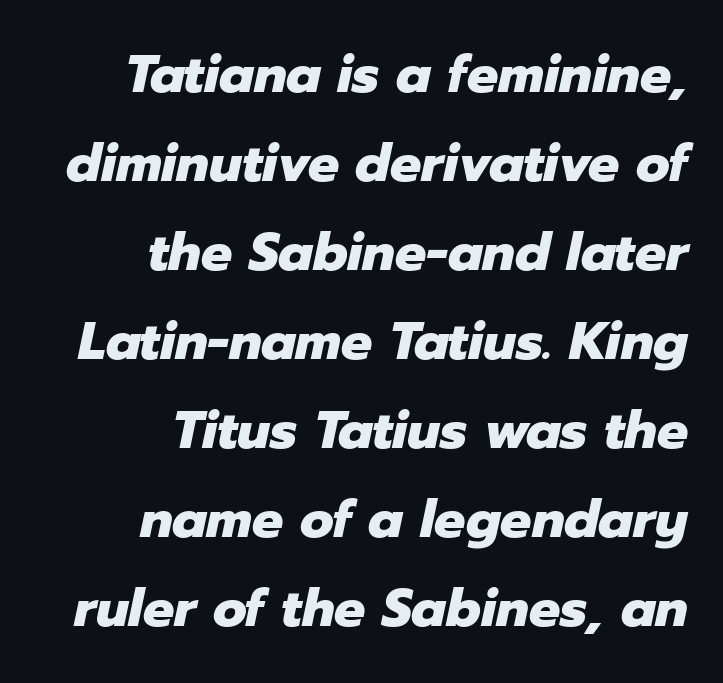
Q: Is the text bold? A: Yes.
Q: Is the text italic (slanted)? A: Yes, it leans right by about 12 degrees.
Q: Is the text underlined? A: No.
Q: How is the paragraph aligned? A: Right-aligned.
Q: Is the spacing between letters normal or unusually wide? A: Normal.
Q: Width (condensed, normal, or wide)? A: Normal.
Q: Stroke contrast? A: Low.
Q: x-height? A: Medium.
Q: Monospaced? A: No.
